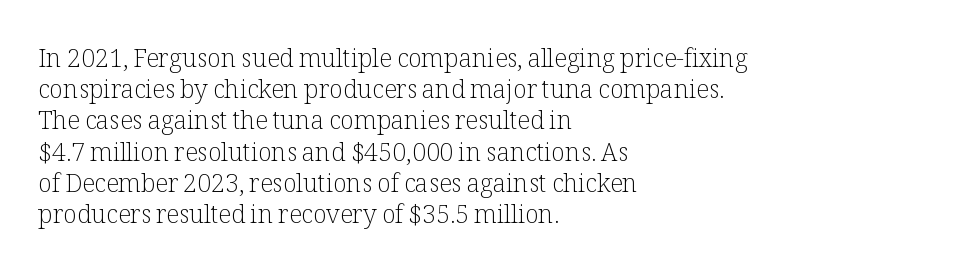
Q: Is the text bold? A: No.
Q: Is the text italic (slanted)? A: No, it is upright.
Q: Is the text underlined? A: No.
Q: How is the paragraph aligned? A: Left-aligned.
Q: Is the spacing between letters normal or unusually wide? A: Normal.
Q: Is the spacing between lines tight, normal or loose? A: Normal.
